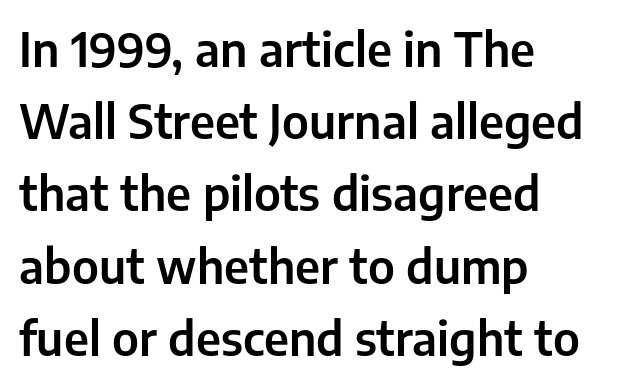
{"serif": "no", "italic": "no", "width": "normal", "stroke_contrast": "low", "x_height": "medium", "monospaced": "no", "underline": "no", "align": "left", "line_spacing": "normal", "line_spacing_ratio": 1.57, "letter_spacing": "normal", "letter_spacing_em": 0.0, "glyph_px": 46}
